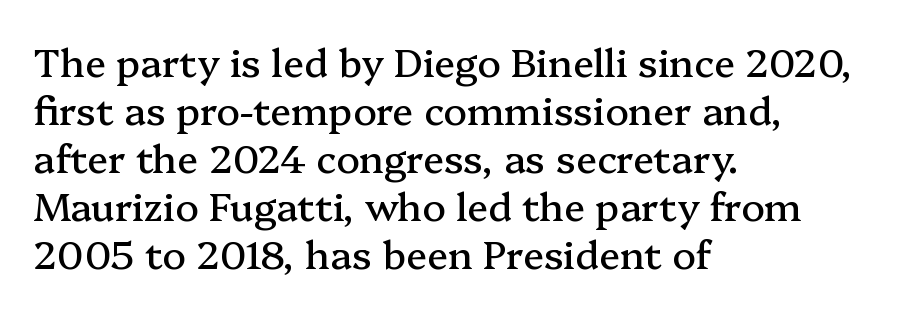
Q: Is the text italic (slanted)? A: No, it is upright.
Q: Is the typeface a serif or a sans-serif typeface? A: Serif.
Q: Is the text underlined? A: No.
Q: How is the paragraph aligned? A: Left-aligned.
Q: Is the spacing between letters normal or unusually wide? A: Normal.
Q: Width (condensed, normal, or wide)? A: Normal.
Q: Stroke contrast? A: Medium.
Q: x-height? A: Medium.
Q: Monospaced? A: No.
